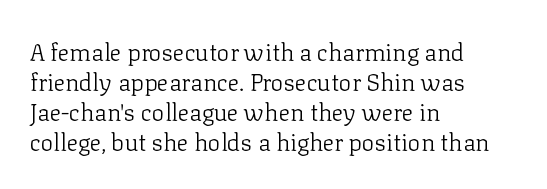
Q: Is the text bold? A: No.
Q: Is the text italic (slanted)? A: No, it is upright.
Q: Is the text underlined? A: No.
Q: How is the paragraph aligned? A: Left-aligned.
Q: Is the spacing between letters normal or unusually wide? A: Normal.
Q: Is the spacing between lines tight, normal or loose? A: Normal.
